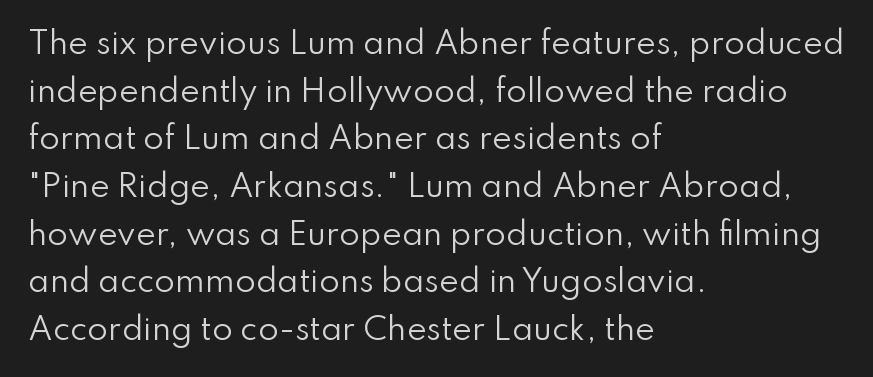
{"serif": "no", "italic": "no", "bold": "no", "weight": "regular", "width": "normal", "stroke_contrast": "low", "x_height": "small", "monospaced": "no", "underline": "no", "align": "left", "line_spacing": "normal", "line_spacing_ratio": 1.59, "letter_spacing": "normal", "letter_spacing_em": 0.0, "glyph_px": 30}
